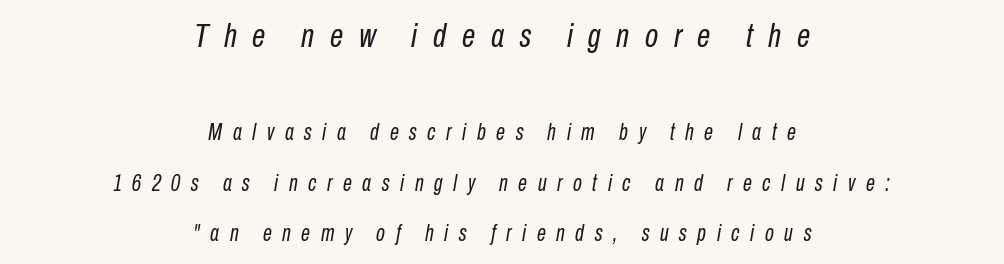
Q: Is the text bold? A: No.
Q: Is the text italic (slanted)? A: Yes, it leans right by about 10 degrees.
Q: Is the text underlined? A: No.
Q: How is the paragraph aligned? A: Centered.
Q: Is the spacing between letters normal or unusually wide? A: Unusually wide.
Q: Is the spacing between lines tight, normal or loose? A: Loose.
Q: Which block of text is set in a larger size, the first (top) or the second (bottom)? A: The first (top) one.
Q: Width (condensed, normal, or wide)? A: Condensed.
Q: Stroke contrast? A: Low.
Q: x-height? A: Medium.
Q: Monospaced? A: No.
